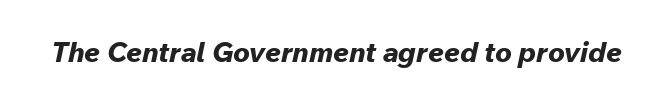
Q: Is the text bold? A: Yes.
Q: Is the text italic (slanted)? A: Yes, it leans right by about 12 degrees.
Q: Is the text underlined? A: No.
Q: Is the spacing between letters normal or unusually wide? A: Normal.
Q: Width (condensed, normal, or wide)? A: Normal.
Q: Stroke contrast? A: Low.
Q: x-height? A: Medium.
Q: Monospaced? A: No.
